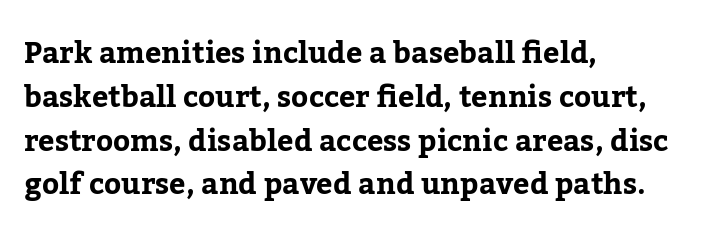
The image shows 29 px serif type, upright; set left-aligned, normal line spacing (1.51x), normal letter spacing, not underlined; low stroke contrast and a medium x-height.
